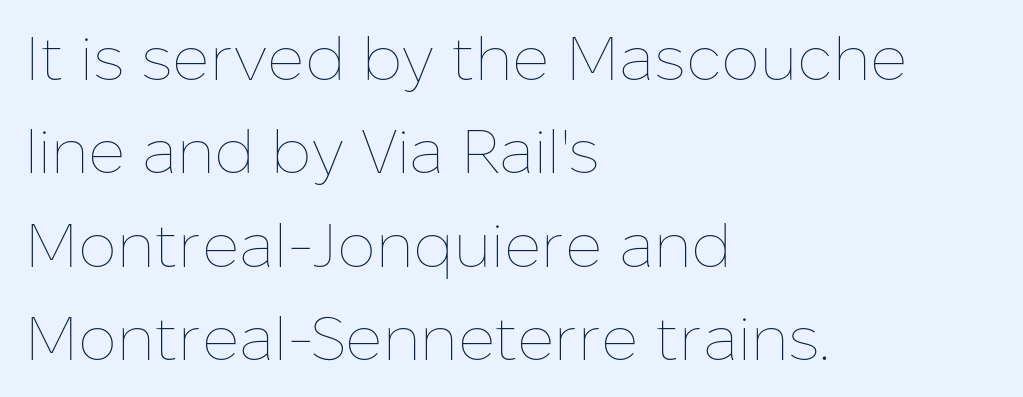
Only glyphs here, with clear space below each row. Glyph-to-glyph distance matches everyday printed text. Nothing heavy about these letters — not bold at all. If you measured baseline to baseline, you'd find a middling distance. The axis of the letterforms is exactly vertical. The compositor pushed each line to the left boundary.
